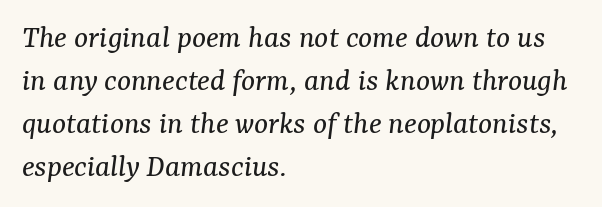
Character widths vary here, with narrow letters taking less room than wide ones. Typeset ragged right — the left edge is the straight one. Slant detected: the letters are inclined. Observe the ordinary spacing: letters are neighbours, not strangers. Normally led — the rows are evenly, conventionally spaced. Ink coverage per letter is moderate at most.
